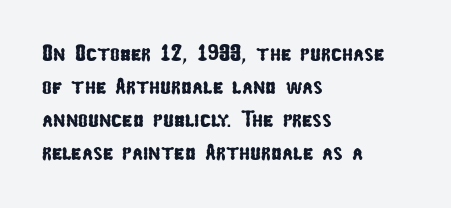
Q: Is the text underlined? A: No.
Q: How is the paragraph aligned? A: Left-aligned.
Q: Is the spacing between letters normal or unusually wide? A: Normal.
Q: Is the spacing between lines tight, normal or loose? A: Normal.
